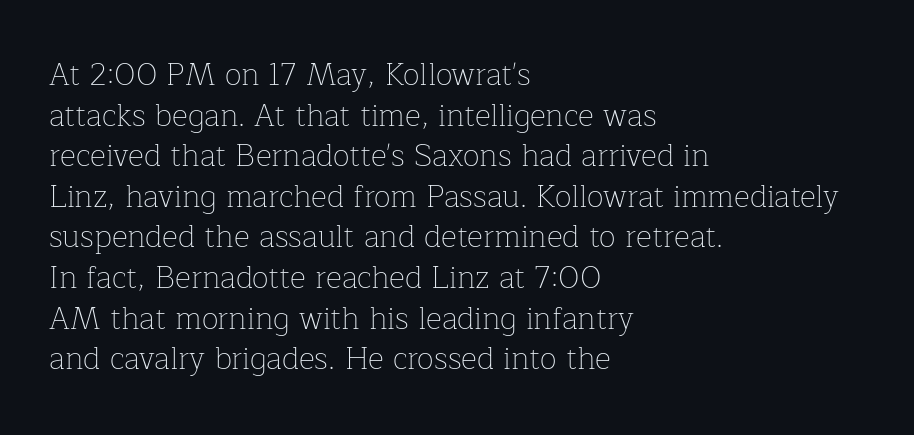
The image shows 31 px thin serif type, upright; set left-aligned, normal line spacing (1.31x), normal letter spacing, not underlined; low stroke contrast and a medium x-height.
